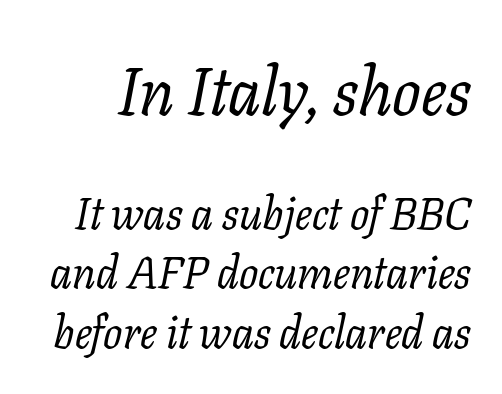
Q: Is the text bold? A: No.
Q: Is the text italic (slanted)? A: Yes, it leans right by about 11 degrees.
Q: Is the typeface a serif or a sans-serif typeface? A: Serif.
Q: Is the text underlined? A: No.
Q: Is the spacing between letters normal or unusually wide? A: Normal.
Q: Is the spacing between lines tight, normal or loose? A: Normal.
Q: Which block of text is set in a larger size, the first (top) or the second (bottom)? A: The first (top) one.
Q: Width (condensed, normal, or wide)? A: Normal.
Q: Stroke contrast? A: Low.
Q: x-height? A: Medium.
Q: Monospaced? A: No.
